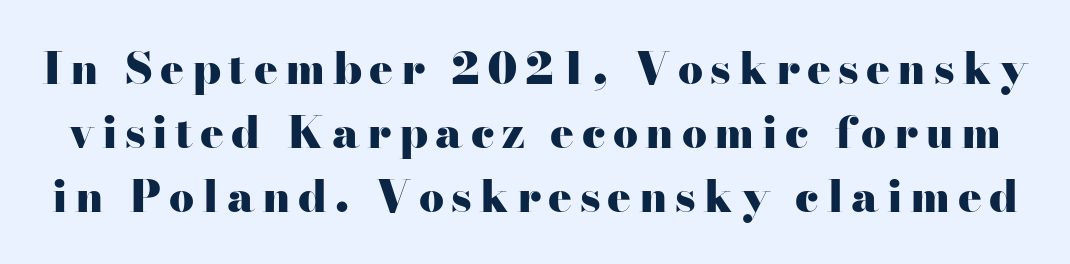
{"serif": "yes", "italic": "no", "bold": "yes", "weight": "heavy", "width": "wide", "stroke_contrast": "high", "x_height": "small", "monospaced": "no", "underline": "no", "line_spacing": "normal", "line_spacing_ratio": 1.45, "glyph_px": 44}
